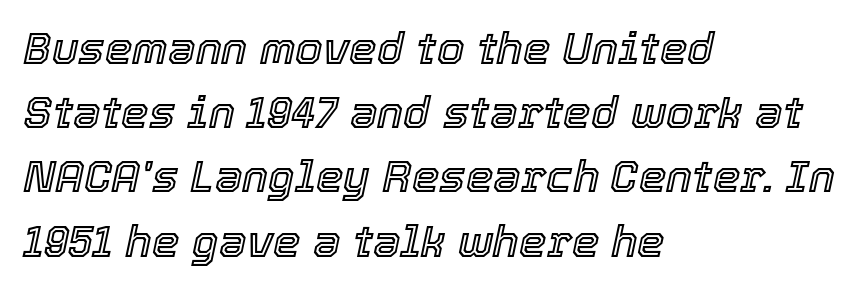
{"italic": "yes", "lean": "right", "slant_degrees": 12, "width": "normal", "x_height": "medium", "monospaced": "no", "underline": "no", "align": "left", "line_spacing": "normal", "line_spacing_ratio": 1.46, "letter_spacing": "normal", "letter_spacing_em": 0.0, "glyph_px": 44}
